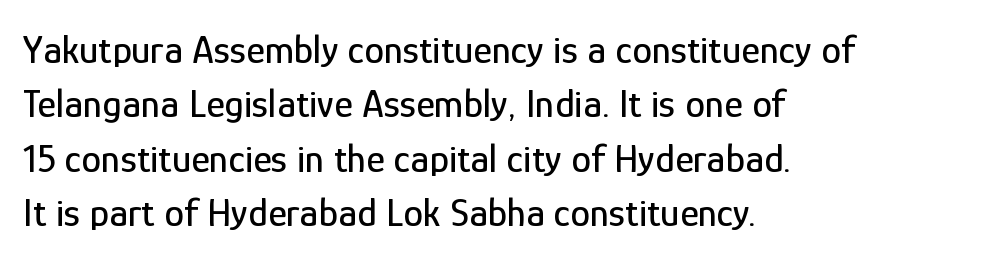
Q: Is the text italic (slanted)? A: No, it is upright.
Q: Is the typeface a serif or a sans-serif typeface? A: Sans-serif.
Q: Is the text underlined? A: No.
Q: How is the paragraph aligned? A: Left-aligned.
Q: Is the spacing between letters normal or unusually wide? A: Normal.
Q: Is the spacing between lines tight, normal or loose? A: Normal.
Q: Width (condensed, normal, or wide)? A: Condensed.
Q: Stroke contrast? A: Low.
Q: x-height? A: Medium.
Q: Monospaced? A: No.
